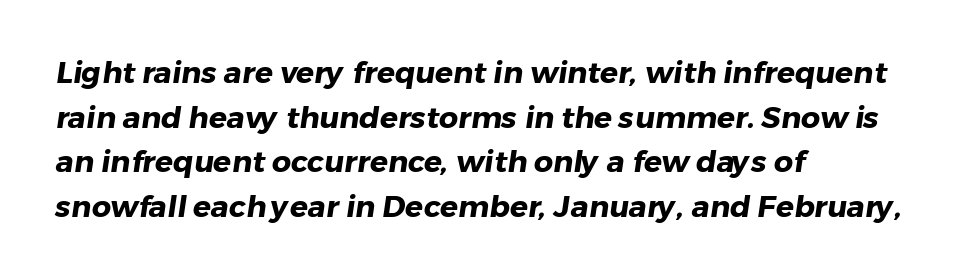
Q: Is the text bold? A: Yes.
Q: Is the typeface a serif or a sans-serif typeface? A: Sans-serif.
Q: Is the text underlined? A: No.
Q: How is the paragraph aligned? A: Left-aligned.
Q: Is the spacing between letters normal or unusually wide? A: Normal.
Q: Is the spacing between lines tight, normal or loose? A: Normal.
Q: Width (condensed, normal, or wide)? A: Normal.
Q: Stroke contrast? A: Low.
Q: x-height? A: Medium.
Q: Monospaced? A: No.
